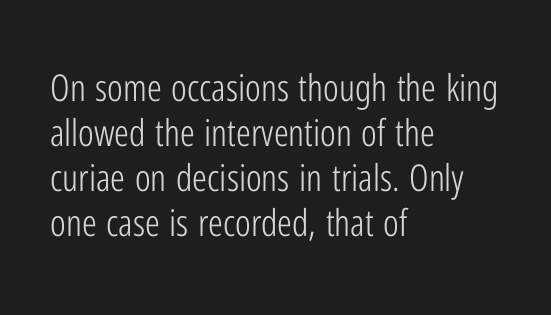
The image shows 37 px light, condensed sans-serif type, upright; set left-aligned, line spacing 1.22x, normal letter spacing, not underlined; low stroke contrast and a medium x-height.
